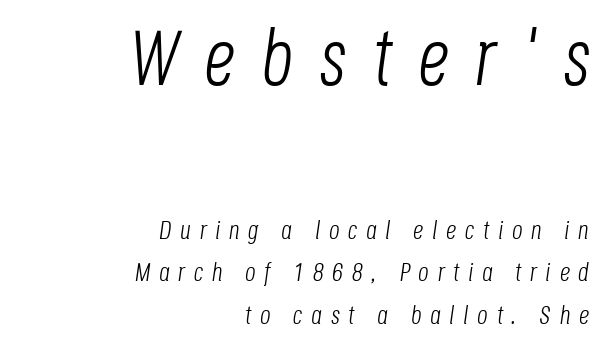
The image shows 79 px light, condensed type, italic (leaning right); set right-aligned, normal line spacing (1.64x), unusually wide letter spacing (+0.33 em), not underlined; the first (top) block is 3.04x larger; low stroke contrast and a large x-height.
